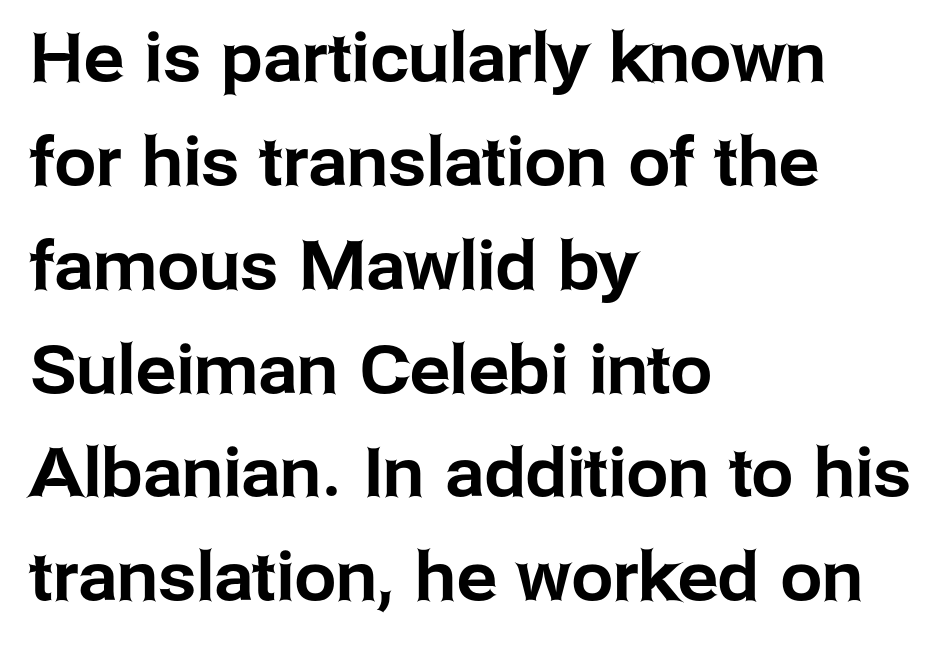
The image shows 67 px sans-serif type, upright; set left-aligned, normal line spacing (1.55x), normal letter spacing, not underlined; low stroke contrast and a medium x-height.
